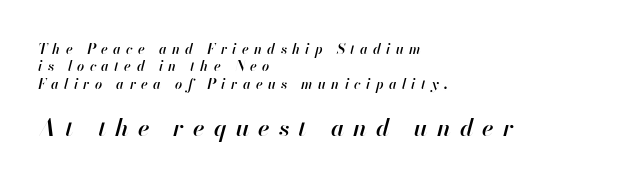
{"italic": "yes", "lean": "right", "slant_degrees": 13, "bold": "semi", "underline": "no", "align": "left", "line_spacing_ratio": 1.24, "letter_spacing": "wide", "letter_spacing_em": 0.38, "larger_block": "second", "size_ratio": 1.71, "glyph_px": 24}
